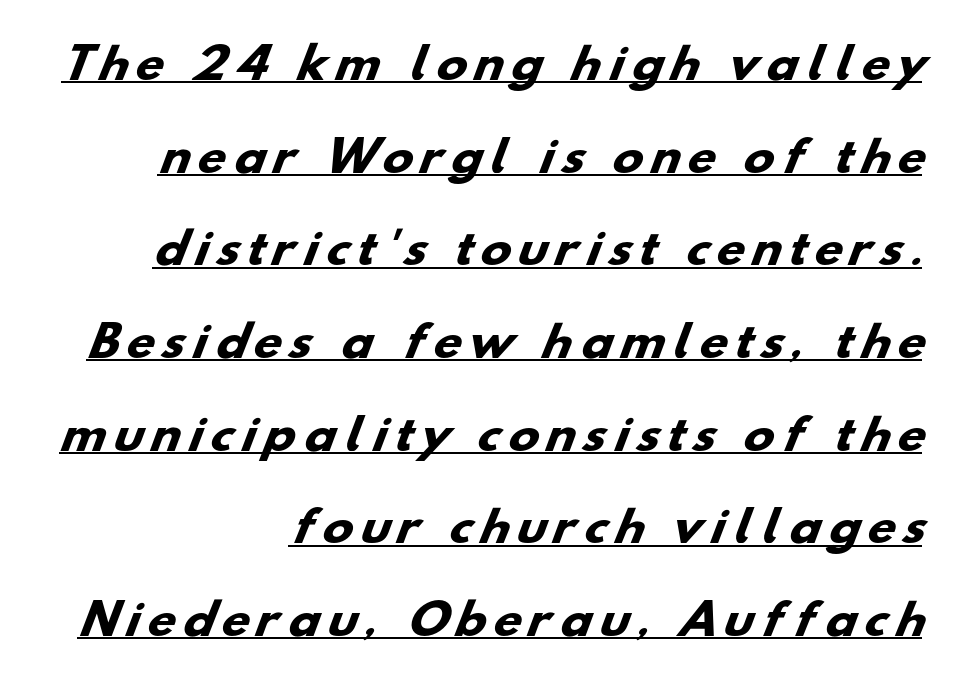
The image shows 41 px heavy, wide sans-serif type; set right-aligned, loose line spacing (2.26x), unusually wide letter spacing (+0.22 em), underlined; low stroke contrast and a small x-height.
